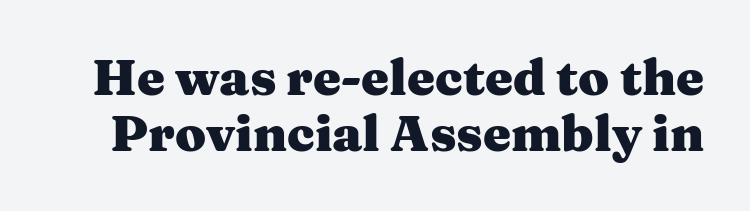
Is this a fixed-width face? No — the glyphs have proportional, varying widths. Stroke terminals: seriffed. A clean baseline with only descenders dipping below it. The leading is snug, giving the passage a crowded texture. I'd describe the lettering as bold — thick and assertive.
